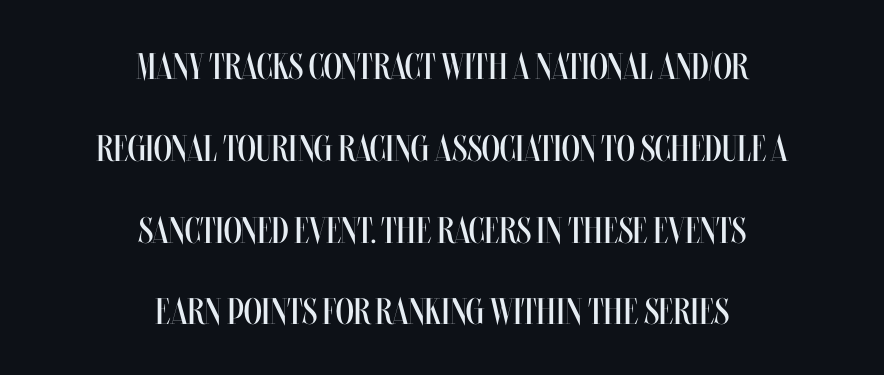
{"italic": "no", "bold": "no", "weight": "regular", "width": "condensed", "stroke_contrast": "medium", "x_height": "large", "monospaced": "no", "underline": "no", "align": "center", "line_spacing": "loose", "line_spacing_ratio": 2.21, "letter_spacing": "normal", "letter_spacing_em": 0.0, "glyph_px": 37}
